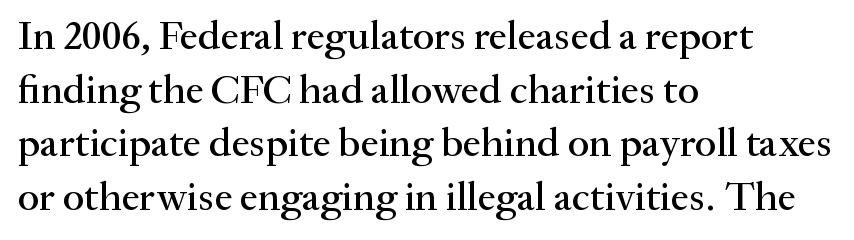
Upright lettering throughout. Every row of glyphs begins at an identical x-position on the left. Characters follow at the spacing the type designer built in. Beneath every word, the page is bare.
